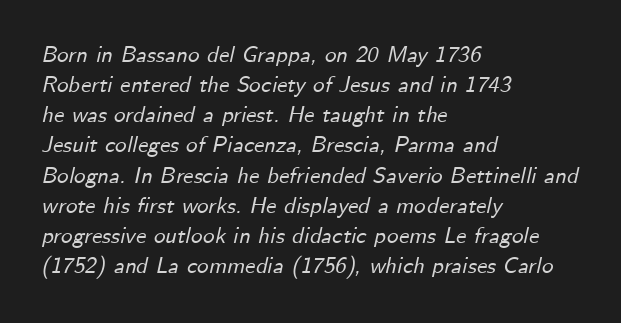
The image shows 23 px text type, italic (leaning right); set left-aligned, normal line spacing (1.31x), normal letter spacing, not underlined.
